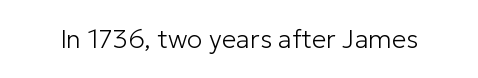
A roman cut, with each character standing at attention. Decoration check: the copy has no underline. The gaps between neighbouring characters are ordinary and unremarkable. Bold? No — there's no thickening of the strokes.
